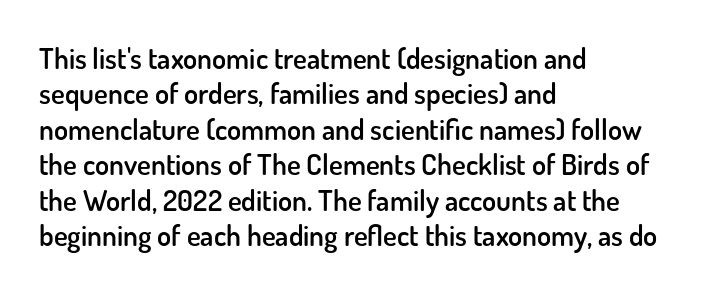
{"serif": "no", "italic": "no", "bold": "semi", "weight": "semibold", "width": "normal", "stroke_contrast": "low", "x_height": "small", "monospaced": "no", "underline": "no", "align": "left", "line_spacing_ratio": 1.22, "letter_spacing": "normal", "letter_spacing_em": 0.0, "glyph_px": 29}
